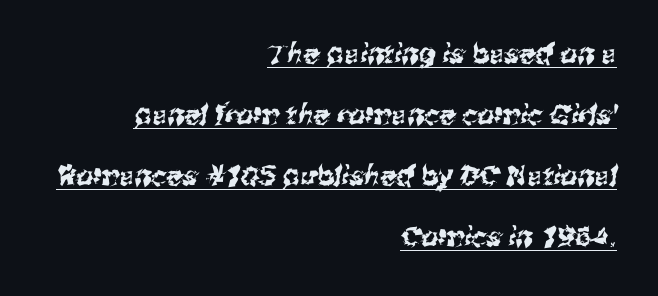
The image shows 27 px text type; set right-aligned, loose line spacing (2.26x), normal letter spacing, underlined.
